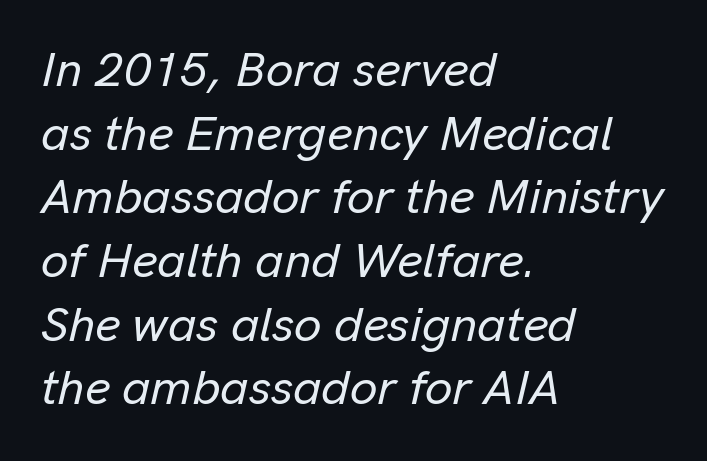
Q: Is the text italic (slanted)? A: Yes, it leans right by about 13 degrees.
Q: Is the text underlined? A: No.
Q: How is the paragraph aligned? A: Left-aligned.
Q: Is the spacing between letters normal or unusually wide? A: Normal.
Q: Is the spacing between lines tight, normal or loose? A: Normal.
Q: Width (condensed, normal, or wide)? A: Normal.
Q: Stroke contrast? A: Low.
Q: x-height? A: Medium.
Q: Monospaced? A: No.
